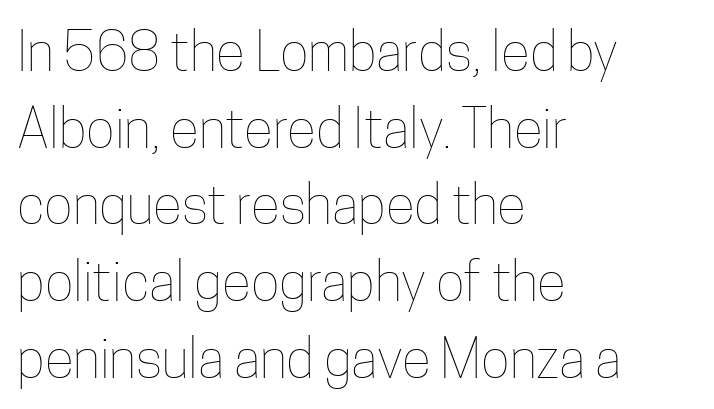
{"italic": "no", "bold": "no", "weight": "thin", "width": "condensed", "stroke_contrast": "low", "x_height": "medium", "monospaced": "no", "underline": "no", "align": "left", "line_spacing": "normal", "line_spacing_ratio": 1.42, "letter_spacing": "normal", "letter_spacing_em": 0.0, "glyph_px": 54}
